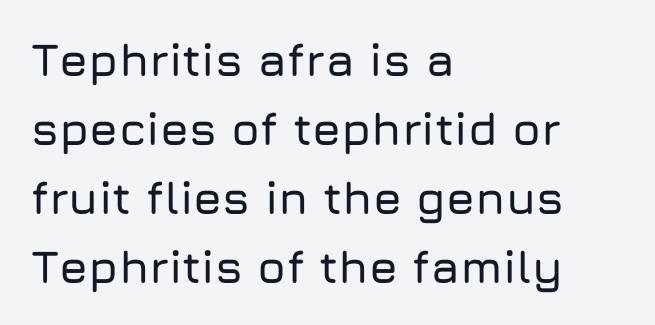
Varying glyph widths throughout — classic text-font behaviour. Compared with typical paragraphs, the rows here are spaced about the same. No extra tracking has been applied to these lines. The strip under each line holds only bare page.
